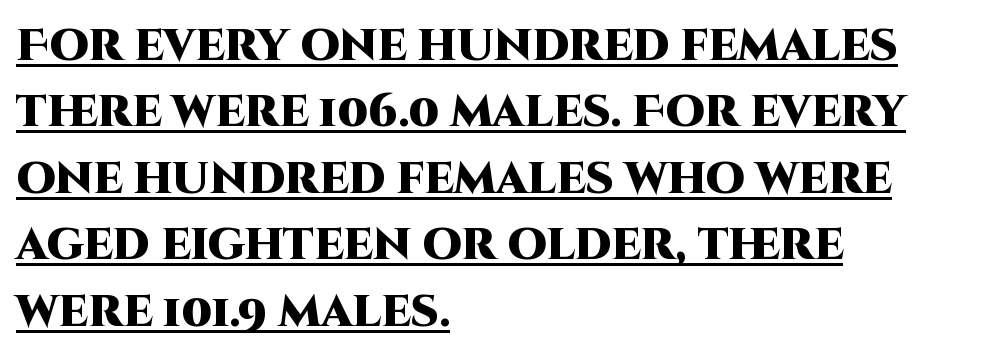
{"serif": "no", "italic": "no", "bold": "yes", "weight": "heavy", "width": "normal", "stroke_contrast": "high", "x_height": "large", "monospaced": "no", "underline": "yes", "align": "left", "line_spacing": "normal", "line_spacing_ratio": 1.51, "letter_spacing": "normal", "letter_spacing_em": 0.0, "glyph_px": 44}
